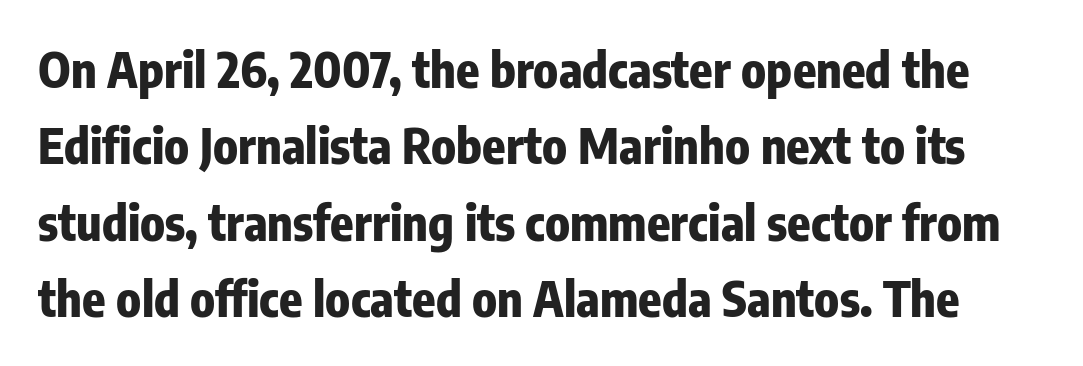
Compared with typical body copy, the letter spacing here is the same. The rendering uses natural spacing where letterforms have individual widths. The passage shown is typeset with a sans-serif family. The string is rendered with underlining switched off.
